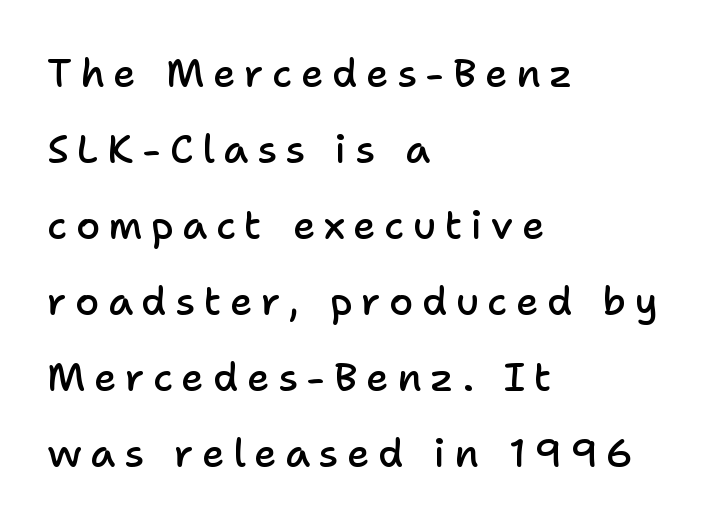
Q: Is the text bold? A: Semi-bold.
Q: Is the text italic (slanted)? A: No, it is upright.
Q: Is the typeface a serif or a sans-serif typeface? A: Sans-serif.
Q: Is the text underlined? A: No.
Q: How is the paragraph aligned? A: Left-aligned.
Q: Is the spacing between letters normal or unusually wide? A: Unusually wide.
Q: Is the spacing between lines tight, normal or loose? A: Loose.
Q: Width (condensed, normal, or wide)? A: Normal.
Q: Stroke contrast? A: Low.
Q: x-height? A: Medium.
Q: Monospaced? A: No.
